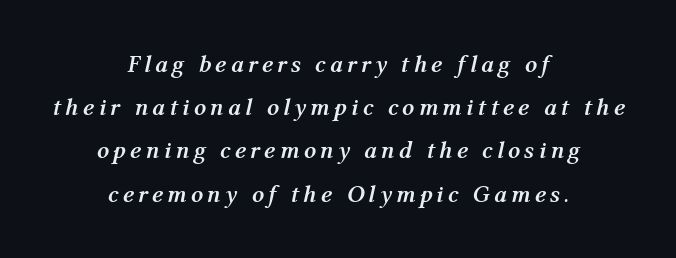
Letters rest on an invisible, unmarked baseline. These lines carry a lot of weight — the face is fully bold. The axis of the letterforms is tilted away from vertical. Casual observation: everything's sitting right in the middle.
